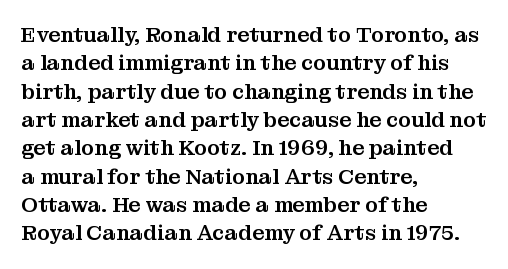
Q: Is the text italic (slanted)? A: No, it is upright.
Q: Is the text underlined? A: No.
Q: How is the paragraph aligned? A: Left-aligned.
Q: Is the spacing between letters normal or unusually wide? A: Normal.
Q: Is the spacing between lines tight, normal or loose? A: Normal.
